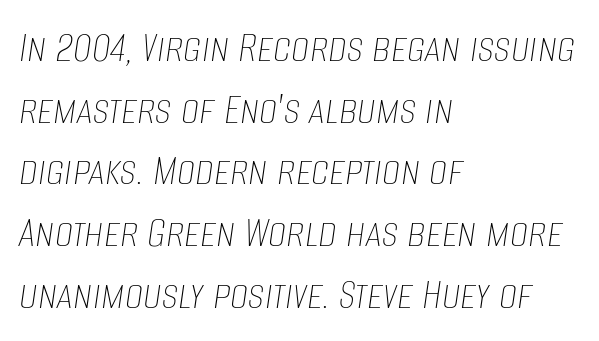
Q: Is the text bold? A: No.
Q: Is the text italic (slanted)? A: Yes, it leans right by about 8 degrees.
Q: Is the text underlined? A: No.
Q: How is the paragraph aligned? A: Left-aligned.
Q: Is the spacing between letters normal or unusually wide? A: Normal.
Q: Is the spacing between lines tight, normal or loose? A: Normal.
Q: Width (condensed, normal, or wide)? A: Condensed.
Q: Stroke contrast? A: Low.
Q: x-height? A: Large.
Q: Monospaced? A: No.
